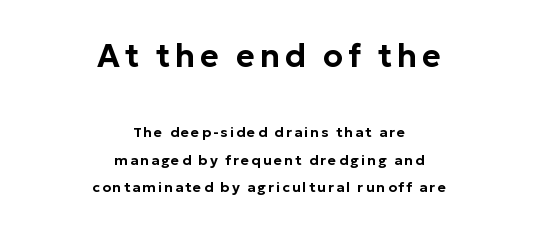
{"serif": "no", "italic": "no", "width": "normal", "stroke_contrast": "low", "x_height": "medium", "monospaced": "no", "underline": "no", "align": "center", "line_spacing": "loose", "line_spacing_ratio": 1.96, "larger_block": "first", "size_ratio": 2.29, "glyph_px": 32}
